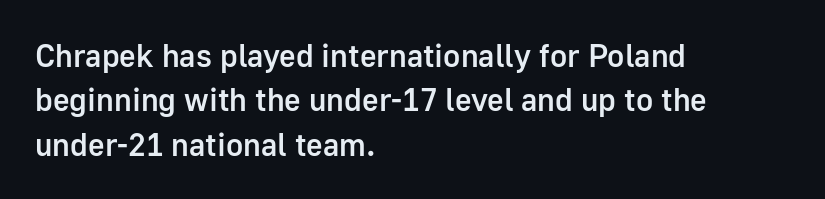
The image shows 32 px semibold sans-serif type, upright; set left-aligned, normal line spacing (1.39x), normal letter spacing, not underlined; low stroke contrast and a medium x-height.
